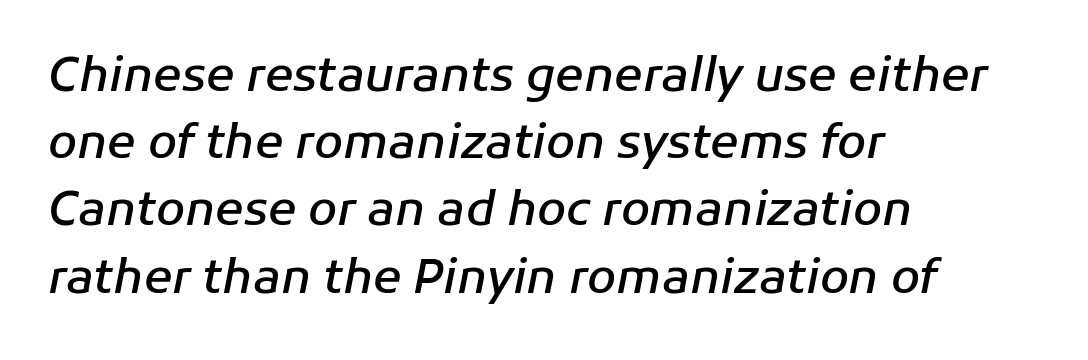
Q: Is the text bold? A: Semi-bold.
Q: Is the text italic (slanted)? A: Yes, it leans right by about 11 degrees.
Q: Is the text underlined? A: No.
Q: How is the paragraph aligned? A: Left-aligned.
Q: Is the spacing between letters normal or unusually wide? A: Normal.
Q: Is the spacing between lines tight, normal or loose? A: Normal.
Q: Width (condensed, normal, or wide)? A: Normal.
Q: Stroke contrast? A: Low.
Q: x-height? A: Medium.
Q: Monospaced? A: No.
